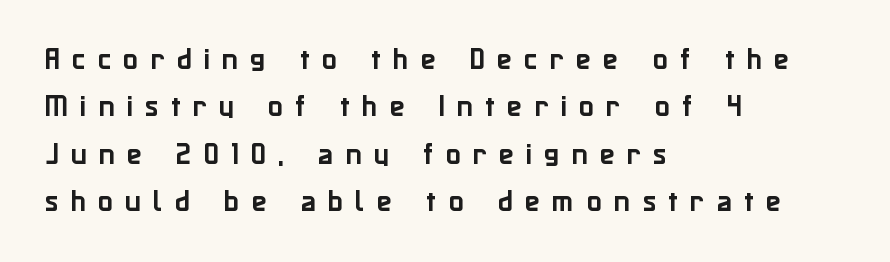
These lines are set flush left with a ragged right edge. The baseline area is clear. Inter-character spacing is expanded well beyond the font's built-in metrics. The type sits square on the baseline with zero lean.
